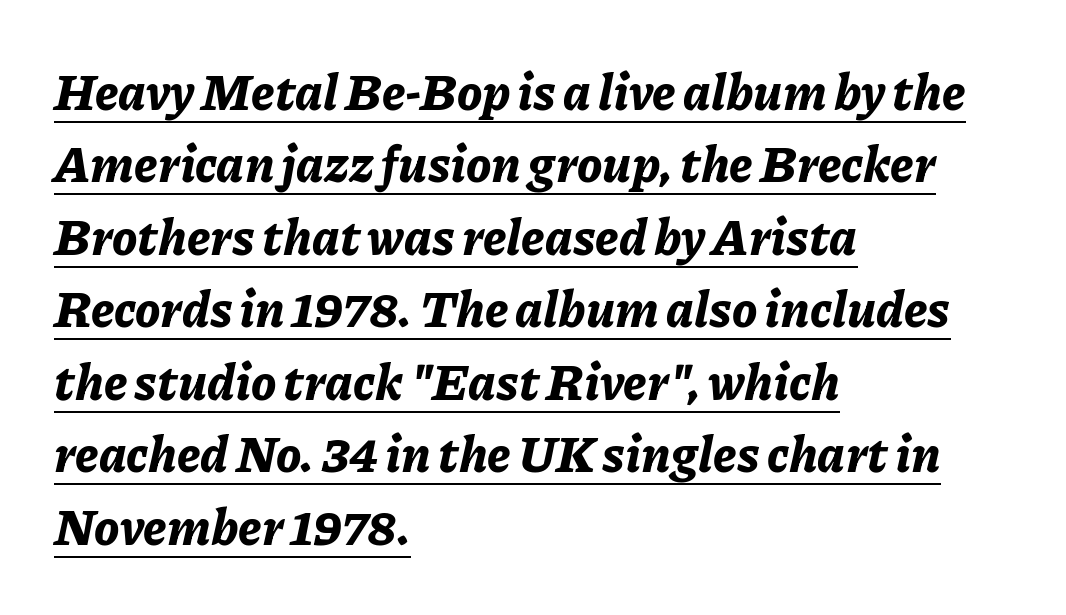
Looks like regular typesetting: each glyph gets only the width it needs. Casual observation: everything's shoved over to the left. Each line of the rendering has a horizontal stroke beneath the glyphs. One glance says typical: line gaps are just what's usual. The lettering tilts uniformly, giving the passage an italic look.
